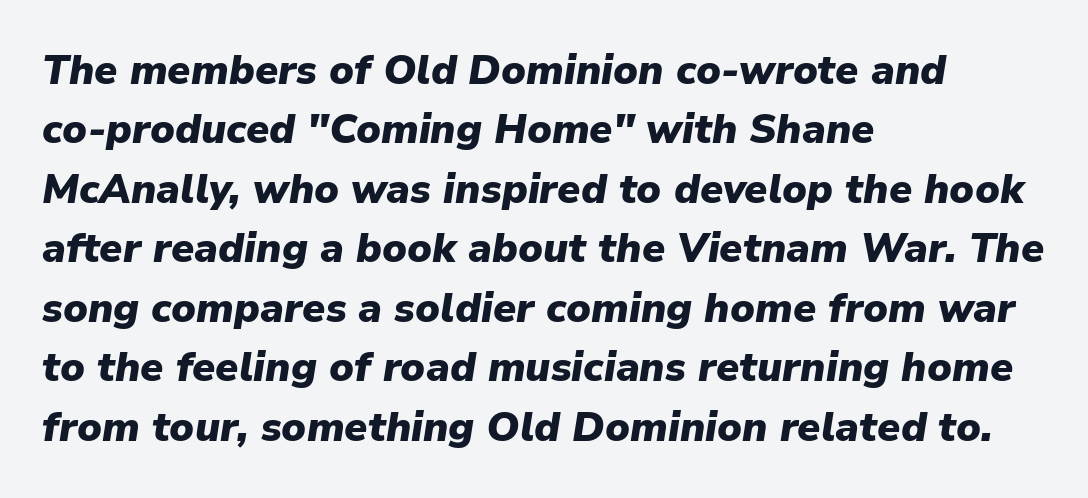
The image shows 41 px heavy type, italic (leaning right); set left-aligned, normal line spacing (1.45x), normal letter spacing, not underlined; low stroke contrast and a medium x-height.
